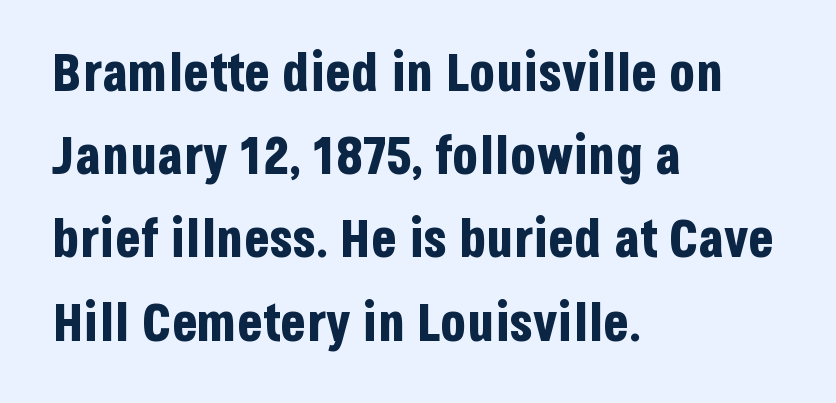
{"serif": "no", "italic": "no", "bold": "yes", "weight": "bold", "width": "condensed", "stroke_contrast": "low", "x_height": "large", "monospaced": "no", "underline": "no", "align": "left", "line_spacing": "normal", "line_spacing_ratio": 1.57, "letter_spacing": "normal", "letter_spacing_em": 0.0, "glyph_px": 53}
